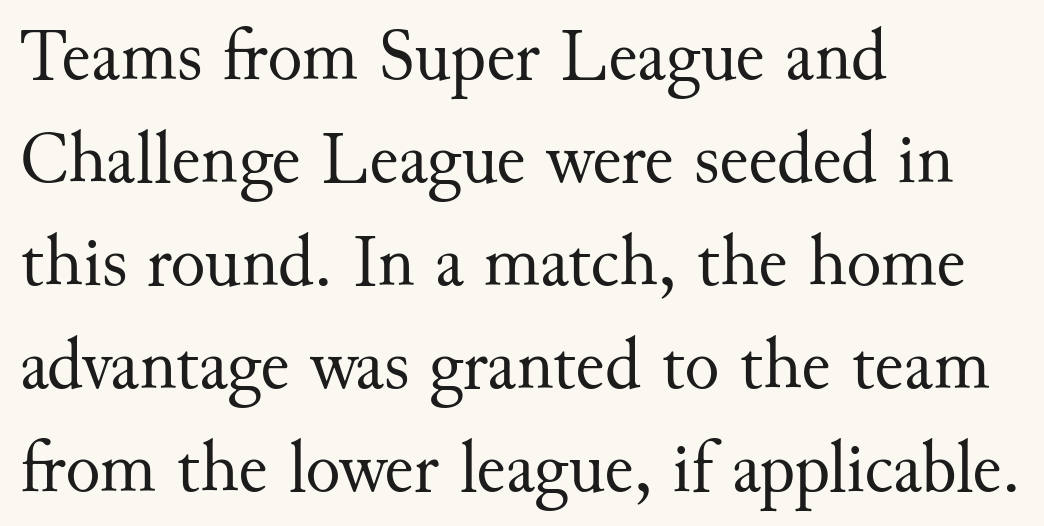
Tracking here is standard; glyphs follow each other at the usual distance. Horizontal bands of white between lines are of average thickness. In terms of posture, this sample is upright. The characters are drawn with everyday or finer stroke widths. Leftover space on each line is placed entirely after the last word. You could not count columns in this text — the font is proportionally spaced.
